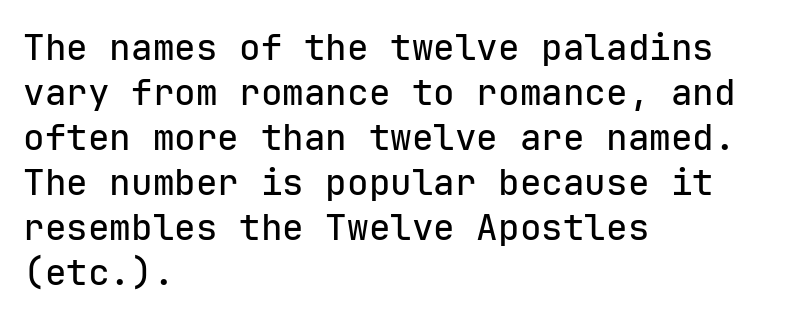
The rendering uses typewriter-style spacing with identical character cells. The glyphs are unaccompanied by any horizontal stroke below them. Serifs: no, the terminals of the letterforms are clean. The type sits square on the baseline with zero lean. Baseline-to-baseline distance is the conventional proportion of letter height. All the whitespace from short lines collects on the right.
